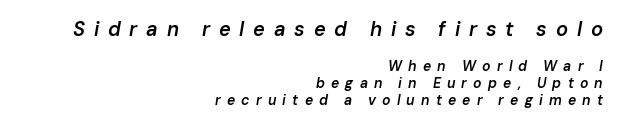
Students, note that the glyphs here are deliberately spaced far apart. The rendering uses a semibold face; strokes are thickened but not to full bold. The compositor pushed each line to the right boundary. Visually, the top section dominates because its glyphs are scaled up.
